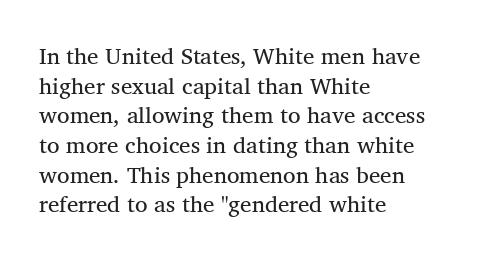
The image shows 23 px text type, upright; set left-aligned, normal line spacing (1.29x), normal letter spacing, not underlined.
